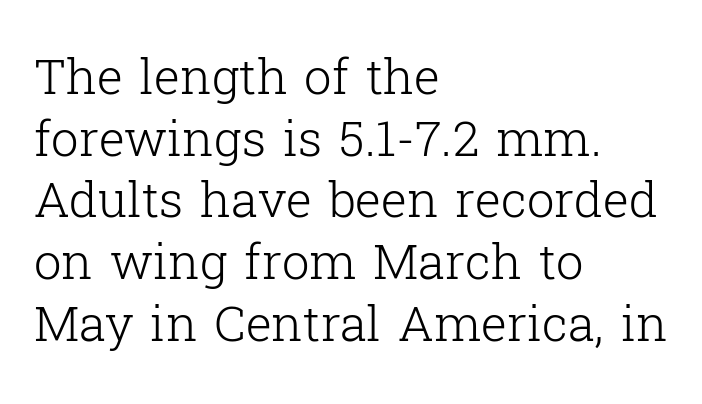
Casual observation: everything's shoved over to the left. Looks like regular typesetting: each glyph gets only the width it needs. Has an underline been added? It has not. Ascenders rise straight up at ninety degrees.
